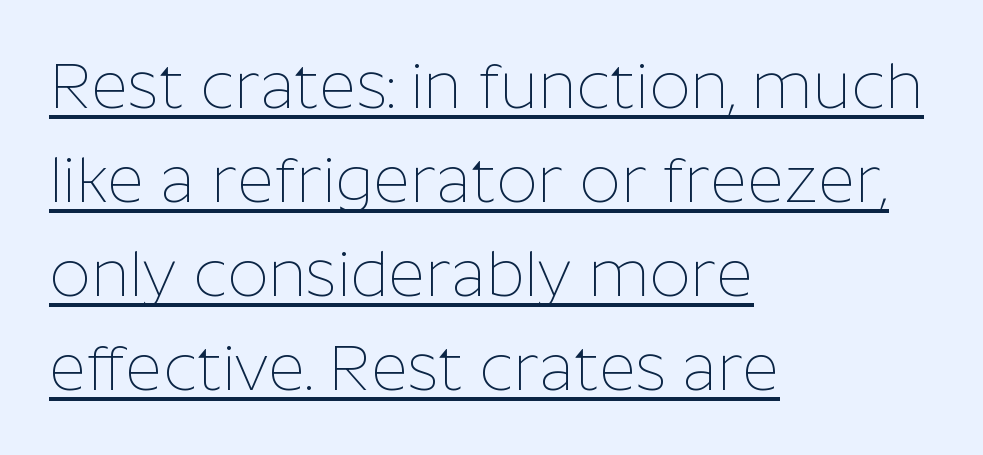
Q: Is the text bold? A: No.
Q: Is the text italic (slanted)? A: No, it is upright.
Q: Is the typeface a serif or a sans-serif typeface? A: Sans-serif.
Q: Is the text underlined? A: Yes.
Q: How is the paragraph aligned? A: Left-aligned.
Q: Is the spacing between letters normal or unusually wide? A: Normal.
Q: Is the spacing between lines tight, normal or loose? A: Normal.
Q: Width (condensed, normal, or wide)? A: Normal.
Q: Stroke contrast? A: Low.
Q: x-height? A: Medium.
Q: Monospaced? A: No.
